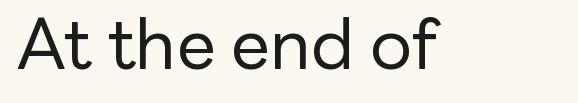
Vertical stems look standard width or narrower in stroke. The glyphs are unaccompanied by any horizontal stroke below them. Unlike italic type, these characters show no tilt at all. Honestly, the letter spacing is just normal — you wouldn't notice it. Varying glyph widths throughout — classic text-font behaviour.
